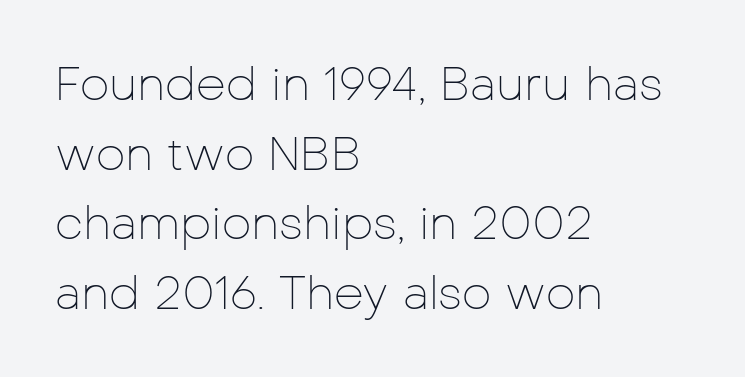
These lines are set flush left with a ragged right edge. Words appear dense and cohesive because spacing is normal. Here the designer chose a conventional face with non-uniform glyph widths. A typesetter would label this face a sans. Ascenders rise straight up at ninety degrees. The vertical gap from one line to the next is medium.
